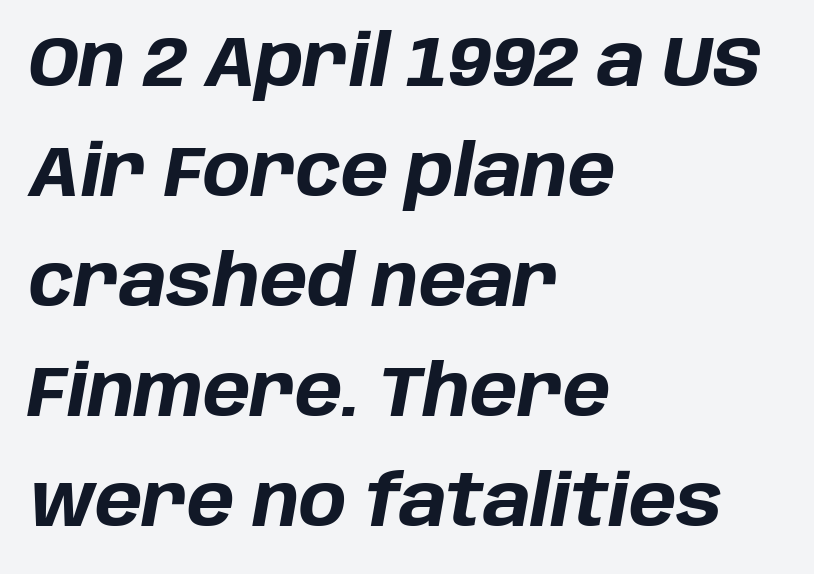
The image shows 71 px bold type, italic (leaning right); set left-aligned, normal line spacing (1.55x), normal letter spacing, not underlined; low stroke contrast and a large x-height.
